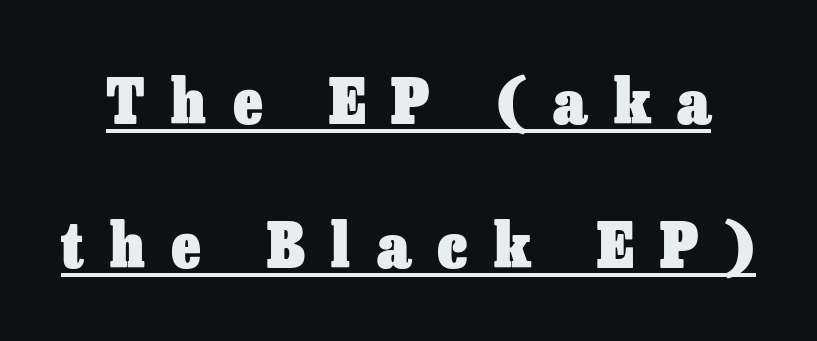
This sample trades compactness for vertical openness between lines. Style check: upright. The face used here is rendered with a markedly widened letterfit. The glyphs are accompanied by a horizontal stroke just below them.
